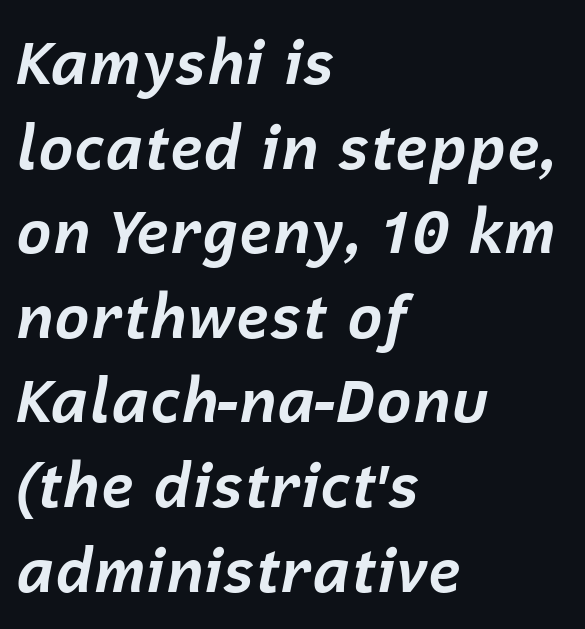
Q: Is the text bold? A: Yes.
Q: Is the text italic (slanted)? A: Yes, it leans right by about 12 degrees.
Q: Is the text underlined? A: No.
Q: How is the paragraph aligned? A: Left-aligned.
Q: Is the spacing between letters normal or unusually wide? A: Normal.
Q: Is the spacing between lines tight, normal or loose? A: Normal.
Q: Width (condensed, normal, or wide)? A: Normal.
Q: Stroke contrast? A: Low.
Q: x-height? A: Medium.
Q: Monospaced? A: No.
